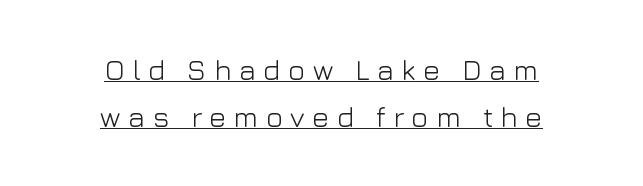
Q: Is the text bold? A: No.
Q: Is the text italic (slanted)? A: No, it is upright.
Q: Is the typeface a serif or a sans-serif typeface? A: Sans-serif.
Q: Is the text underlined? A: Yes.
Q: How is the paragraph aligned? A: Centered.
Q: Is the spacing between letters normal or unusually wide? A: Unusually wide.
Q: Is the spacing between lines tight, normal or loose? A: Normal.
Q: Width (condensed, normal, or wide)? A: Normal.
Q: Stroke contrast? A: Low.
Q: x-height? A: Medium.
Q: Monospaced? A: No.
